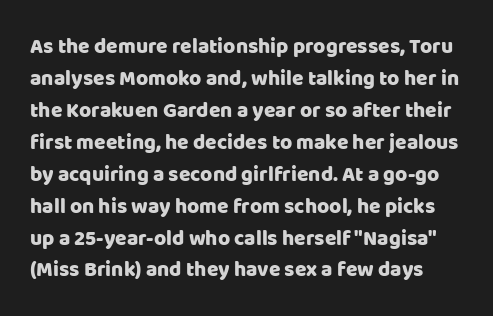
The string is rendered with underlining switched off. The gaps between neighbouring characters are ordinary and unremarkable. Each new line begins a customary step beneath the previous one. Every stem runs plumb, perpendicular to the baseline.
